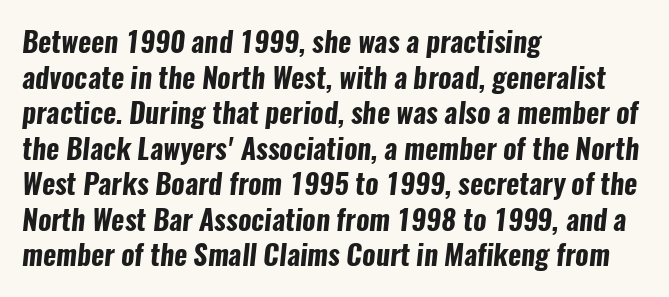
{"serif": "no", "bold": "yes", "weight": "bold", "width": "condensed", "stroke_contrast": "low", "x_height": "medium", "monospaced": "no", "underline": "no", "align": "left", "line_spacing": "normal", "line_spacing_ratio": 1.27, "letter_spacing": "normal", "letter_spacing_em": 0.0, "glyph_px": 28}
